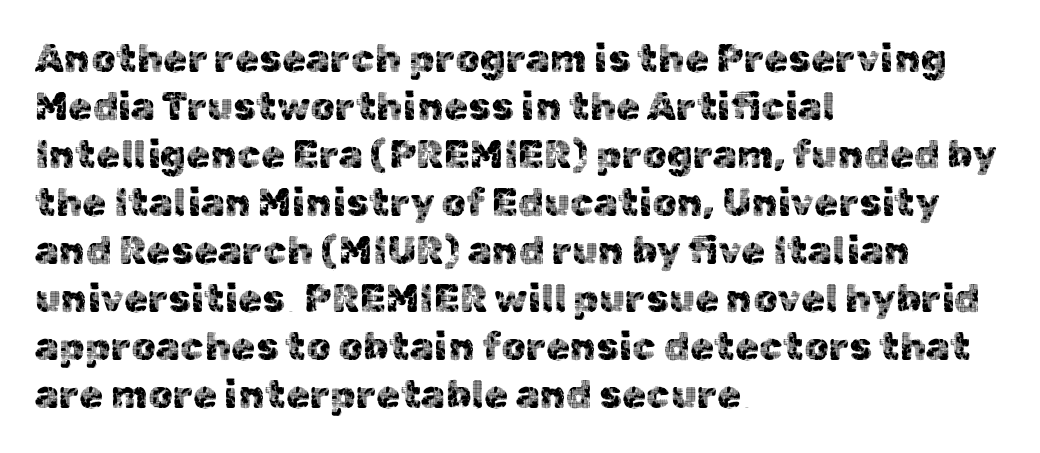
The image shows 39 px sans-serif type, upright; set left-aligned, line spacing 1.23x, normal letter spacing, not underlined; a medium x-height.
